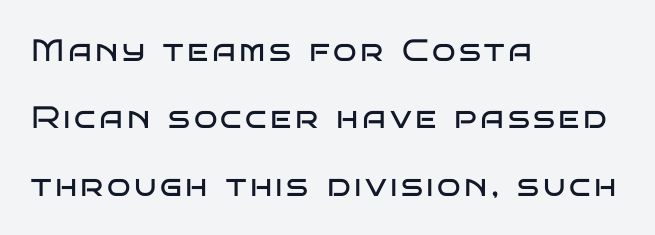
The image shows 31 px regular-weight, wide sans-serif type, upright; set left-aligned, loose line spacing (2.17x), not underlined; low stroke contrast and a large x-height.
